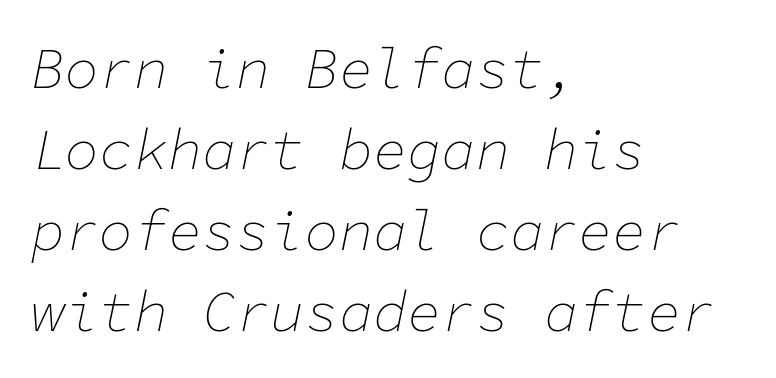
Q: Is the text bold? A: No.
Q: Is the text italic (slanted)? A: Yes, it leans right by about 11 degrees.
Q: Is the text underlined? A: No.
Q: How is the paragraph aligned? A: Left-aligned.
Q: Is the spacing between letters normal or unusually wide? A: Normal.
Q: Is the spacing between lines tight, normal or loose? A: Normal.
Q: Width (condensed, normal, or wide)? A: Normal.
Q: Stroke contrast? A: Low.
Q: x-height? A: Medium.
Q: Monospaced? A: Yes.
